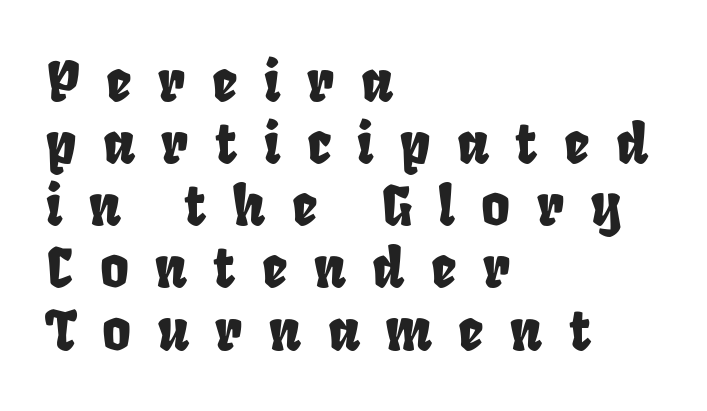
Closely set lines give the paragraph a compact silhouette. The rendering uses natural spacing where letterforms have individual widths. The glyphs are unaccompanied by any horizontal stroke below them. The typeface chosen for these lines omits serifs. Does the copy run flush right? No — it runs flush left.
